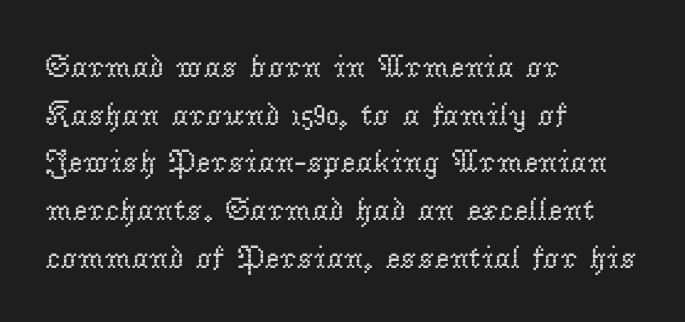
Q: Is the text bold? A: No.
Q: Is the text italic (slanted)? A: No, it is upright.
Q: Is the typeface a serif or a sans-serif typeface? A: Serif.
Q: Is the text underlined? A: No.
Q: How is the paragraph aligned? A: Left-aligned.
Q: Is the spacing between letters normal or unusually wide? A: Normal.
Q: Is the spacing between lines tight, normal or loose? A: Normal.
Q: Width (condensed, normal, or wide)? A: Normal.
Q: Stroke contrast? A: Low.
Q: x-height? A: Small.
Q: Monospaced? A: No.
